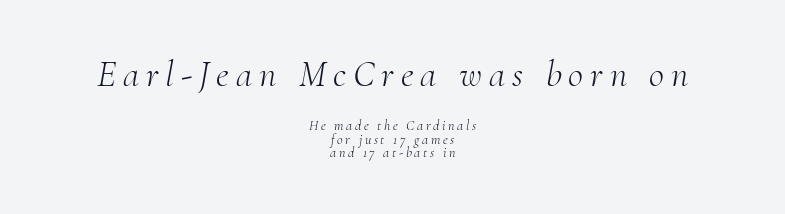
{"serif": "yes", "italic": "yes", "lean": "right", "slant_degrees": 10, "bold": "no", "weight": "light", "width": "normal", "stroke_contrast": "medium", "x_height": "small", "monospaced": "no", "underline": "no", "align": "center", "line_spacing": "tight", "line_spacing_ratio": 0.98, "larger_block": "first", "size_ratio": 2.64, "glyph_px": 37}
